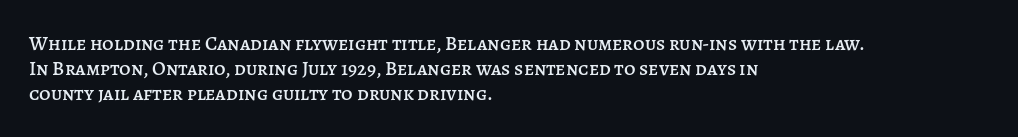
These lines keep a tight, regular rhythm from letter to letter. Successive baselines arrive at the customary interval. Unmarked baselines from the first word to the last. Casual observation: everything's shoved over to the left. This sample uses an upright cut, with every glyph sitting square on the baseline.
